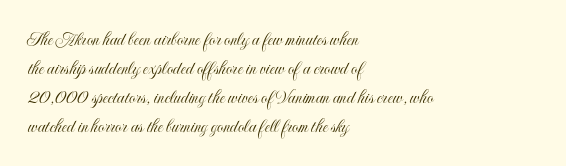
The image shows 20 px text type; set left-aligned, normal line spacing (1.45x), normal letter spacing, not underlined.
